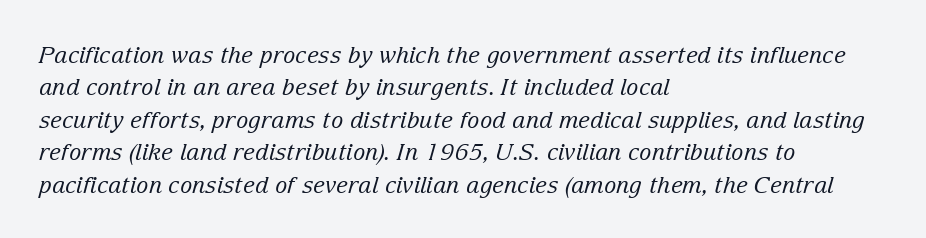
{"italic": "yes", "lean": "right", "slant_degrees": 15, "bold": "no", "underline": "no", "align": "left", "line_spacing": "normal", "line_spacing_ratio": 1.41, "letter_spacing": "normal", "letter_spacing_em": 0.0, "glyph_px": 23}
